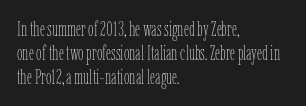
{"italic": "no", "bold": "no", "underline": "no", "align": "left", "line_spacing_ratio": 1.2, "letter_spacing": "normal", "letter_spacing_em": 0.0, "glyph_px": 20}
